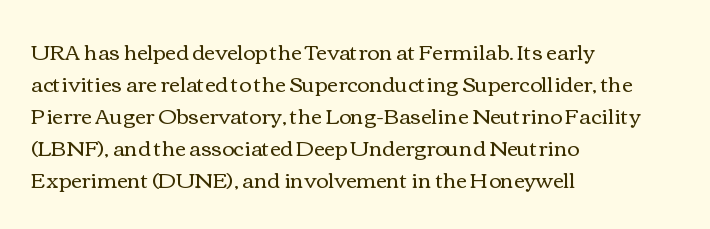
Vertical strokes here are truly vertical. The paragraph has a hard left edge and a soft right edge. The rendering uses a moderate line-height, typical for paragraphs. The cut favours lightness, reaching ordinary text weight at its darkest.
